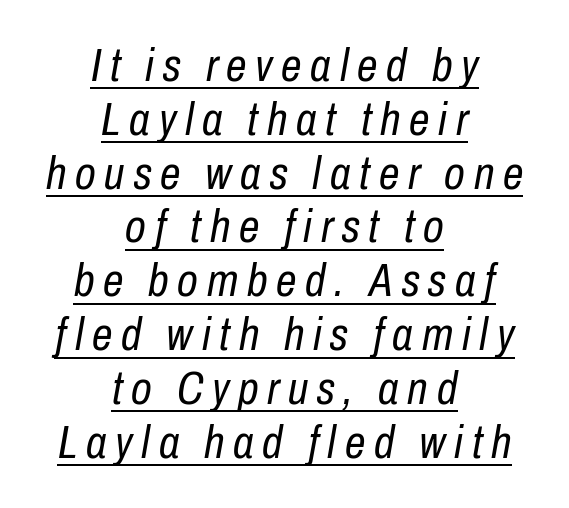
Q: Is the text bold? A: No.
Q: Is the text italic (slanted)? A: Yes, it leans right by about 10 degrees.
Q: Is the text underlined? A: Yes.
Q: How is the paragraph aligned? A: Centered.
Q: Width (condensed, normal, or wide)? A: Condensed.
Q: Stroke contrast? A: Low.
Q: x-height? A: Medium.
Q: Monospaced? A: No.
